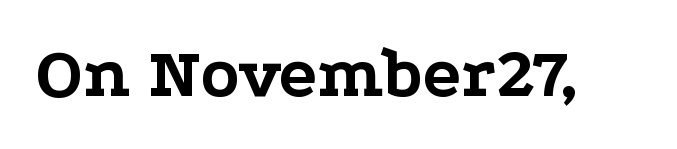
The image shows 71 px bold, wide serif type, upright; set normal letter spacing, not underlined; low stroke contrast and a medium x-height.
